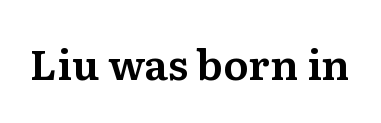
{"serif": "yes", "italic": "no", "width": "normal", "stroke_contrast": "medium", "x_height": "medium", "monospaced": "no", "underline": "no", "letter_spacing": "normal", "letter_spacing_em": 0.0, "glyph_px": 42}
